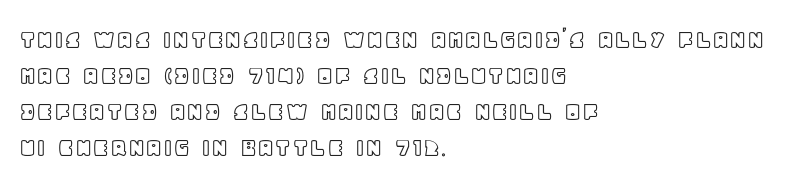
The image shows 28 px text type, upright; set left-aligned, normal line spacing (1.29x), normal letter spacing, not underlined; a large x-height.
